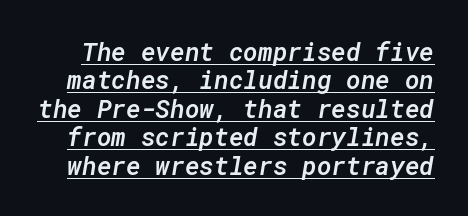
The image shows 25 px text type, italic (leaning right); set tight line spacing (1.14x), normal letter spacing, underlined.
